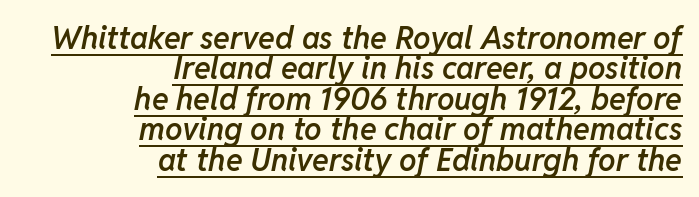
The image shows 31 px semibold type, italic (leaning right); set right-aligned, tight line spacing (0.98x), normal letter spacing, underlined; low stroke contrast and a medium x-height.
